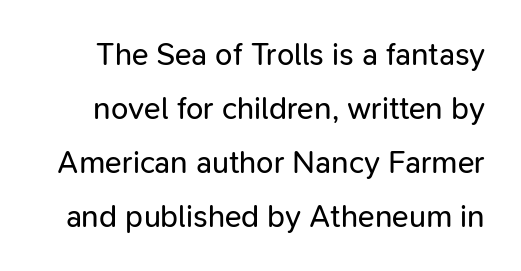
{"serif": "no", "italic": "no", "bold": "no", "weight": "regular", "width": "normal", "stroke_contrast": "low", "x_height": "medium", "monospaced": "no", "underline": "no", "line_spacing_ratio": 1.74, "letter_spacing": "normal", "letter_spacing_em": 0.0, "glyph_px": 31}
